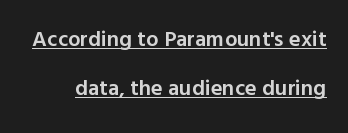
Q: Is the text bold? A: Semi-bold.
Q: Is the text italic (slanted)? A: No, it is upright.
Q: Is the text underlined? A: Yes.
Q: Is the spacing between letters normal or unusually wide? A: Normal.
Q: Is the spacing between lines tight, normal or loose? A: Loose.
